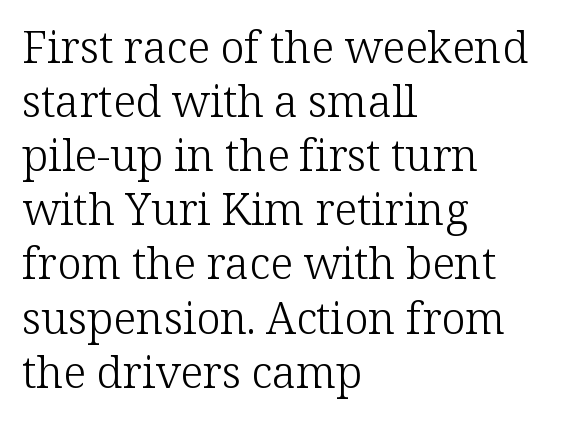
Q: Is the text bold? A: No.
Q: Is the text italic (slanted)? A: No, it is upright.
Q: Is the typeface a serif or a sans-serif typeface? A: Serif.
Q: Is the text underlined? A: No.
Q: How is the paragraph aligned? A: Left-aligned.
Q: Is the spacing between letters normal or unusually wide? A: Normal.
Q: Width (condensed, normal, or wide)? A: Normal.
Q: Stroke contrast? A: Low.
Q: x-height? A: Medium.
Q: Monospaced? A: No.
